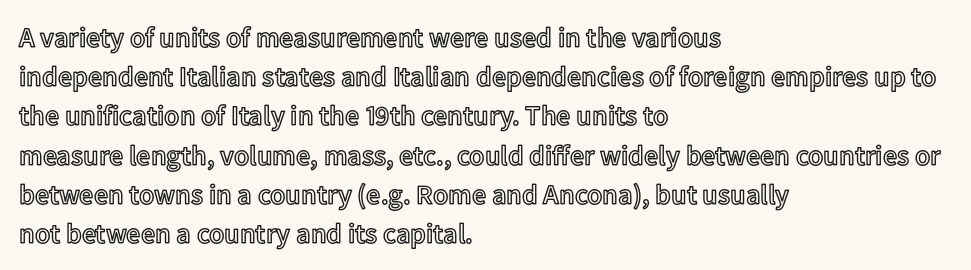
{"italic": "no", "width": "normal", "x_height": "medium", "monospaced": "no", "underline": "no", "align": "left", "line_spacing": "normal", "line_spacing_ratio": 1.4, "letter_spacing": "normal", "letter_spacing_em": 0.0, "glyph_px": 28}
